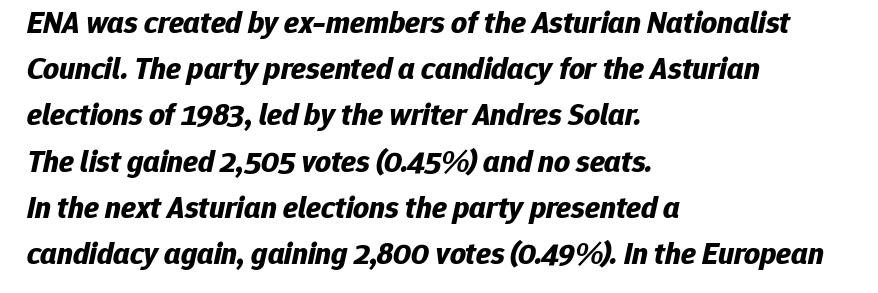
Q: Is the text bold? A: Yes.
Q: Is the text italic (slanted)? A: Yes, it leans right by about 12 degrees.
Q: Is the text underlined? A: No.
Q: How is the paragraph aligned? A: Left-aligned.
Q: Is the spacing between letters normal or unusually wide? A: Normal.
Q: Is the spacing between lines tight, normal or loose? A: Normal.
Q: Width (condensed, normal, or wide)? A: Normal.
Q: Stroke contrast? A: Low.
Q: x-height? A: Medium.
Q: Monospaced? A: No.
